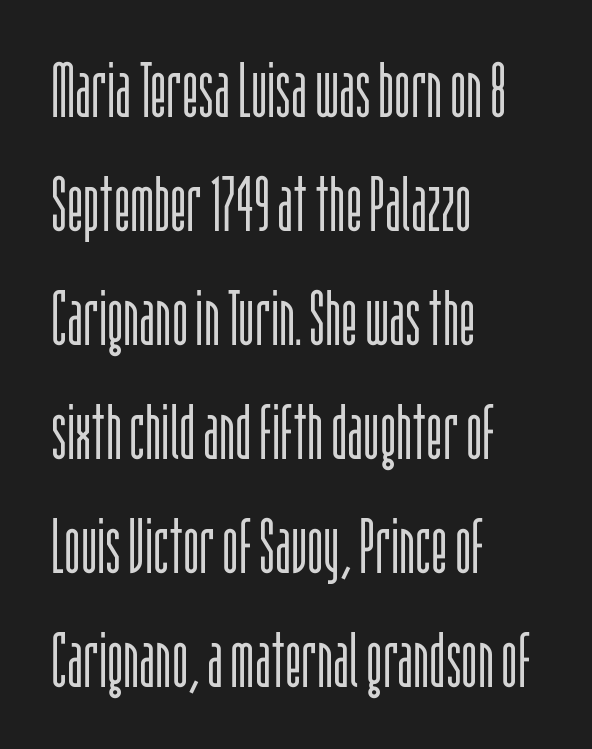
Q: Is the text bold? A: No.
Q: Is the text italic (slanted)? A: No, it is upright.
Q: Is the typeface a serif or a sans-serif typeface? A: Sans-serif.
Q: Is the text underlined? A: No.
Q: How is the paragraph aligned? A: Left-aligned.
Q: Is the spacing between letters normal or unusually wide? A: Normal.
Q: Is the spacing between lines tight, normal or loose? A: Normal.
Q: Width (condensed, normal, or wide)? A: Condensed.
Q: Stroke contrast? A: Low.
Q: x-height? A: Large.
Q: Monospaced? A: No.
